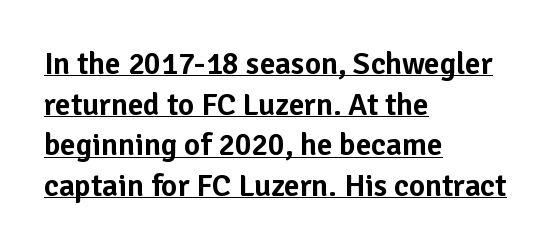
Honestly, the underline is the first thing you notice here. In CSS terms this would be text-align: left. This is the regular roman posture of the typeface. Do the characters align in a grid? No, the font is proportional. Serif or sans? Sans — the stroke terminals are bare. Characters follow at the spacing the type designer built in.
